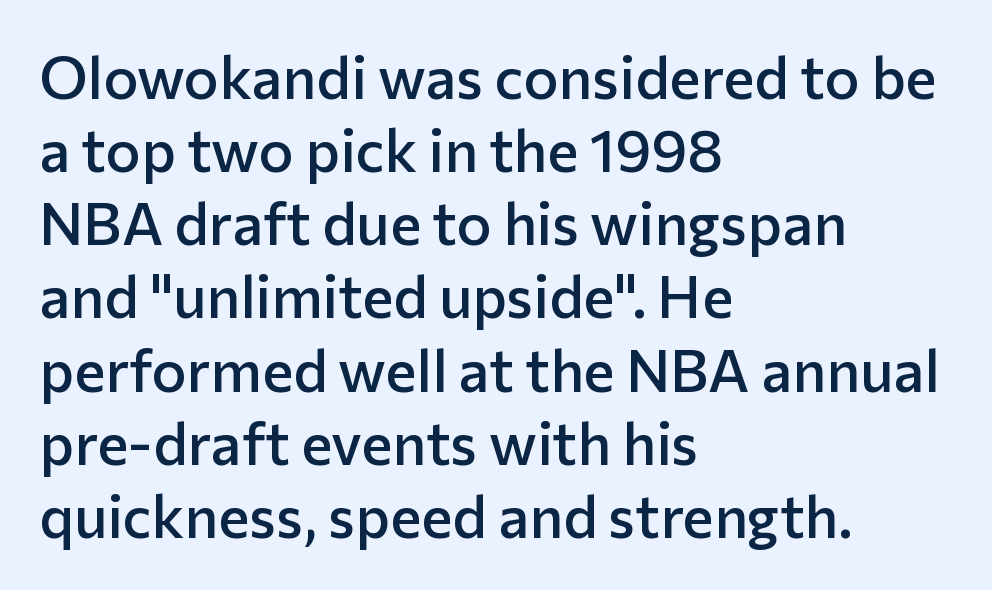
Q: Is the text bold? A: Semi-bold.
Q: Is the text italic (slanted)? A: No, it is upright.
Q: Is the typeface a serif or a sans-serif typeface? A: Sans-serif.
Q: Is the text underlined? A: No.
Q: How is the paragraph aligned? A: Left-aligned.
Q: Is the spacing between letters normal or unusually wide? A: Normal.
Q: Width (condensed, normal, or wide)? A: Normal.
Q: Stroke contrast? A: Low.
Q: x-height? A: Medium.
Q: Monospaced? A: No.
